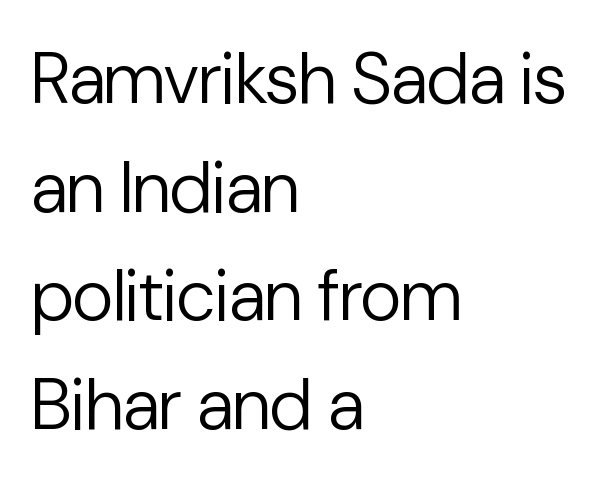
The image shows 72 px regular-weight sans-serif type, upright; set left-aligned, normal line spacing (1.51x), normal letter spacing, not underlined; low stroke contrast and a medium x-height.
